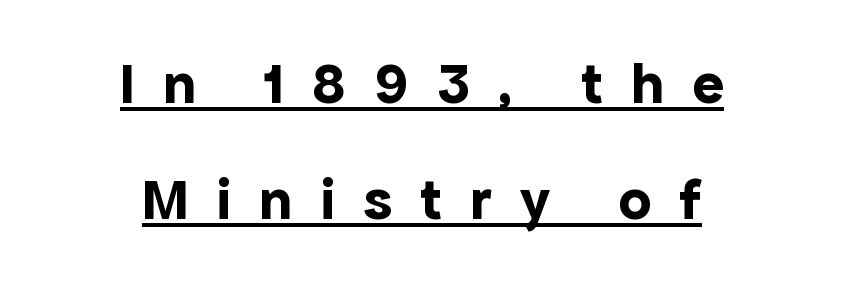
{"serif": "no", "italic": "no", "bold": "yes", "weight": "bold", "width": "normal", "x_height": "medium", "monospaced": "no", "underline": "yes", "align": "center", "line_spacing": "loose", "line_spacing_ratio": 1.96, "letter_spacing": "wide", "letter_spacing_em": 0.48, "glyph_px": 59}
